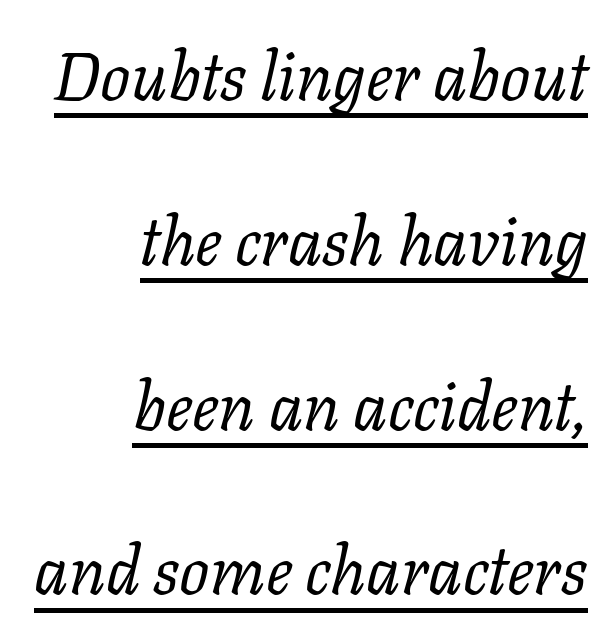
{"serif": "yes", "italic": "yes", "lean": "right", "slant_degrees": 11, "bold": "no", "weight": "regular", "width": "normal", "stroke_contrast": "low", "x_height": "medium", "monospaced": "no", "underline": "yes", "align": "right", "line_spacing": "loose", "line_spacing_ratio": 2.46, "letter_spacing": "normal", "letter_spacing_em": 0.0, "glyph_px": 67}
